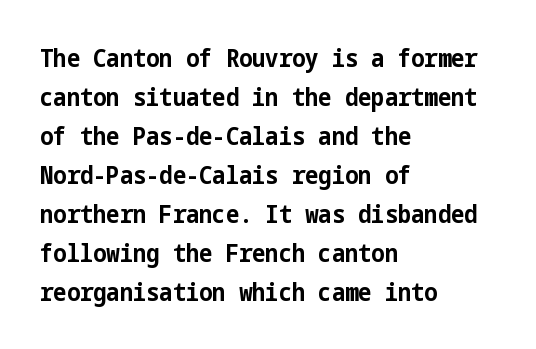
Vertical strokes here are truly vertical. In terms of letterspacing, this is plain default setting. This block has exactly the height ordinary leading produces. Pretty heavy lettering here — definitely bold.
